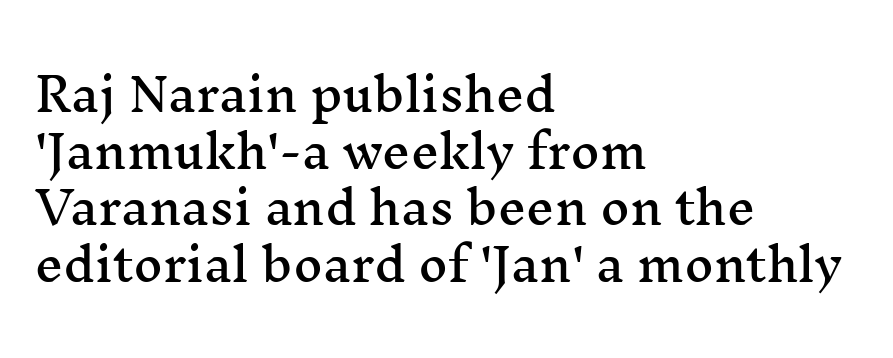
Q: Is the text italic (slanted)? A: No, it is upright.
Q: Is the typeface a serif or a sans-serif typeface? A: Serif.
Q: Is the text underlined? A: No.
Q: How is the paragraph aligned? A: Left-aligned.
Q: Is the spacing between letters normal or unusually wide? A: Normal.
Q: Is the spacing between lines tight, normal or loose? A: Normal.
Q: Width (condensed, normal, or wide)? A: Wide.
Q: Stroke contrast? A: Medium.
Q: x-height? A: Medium.
Q: Monospaced? A: No.
